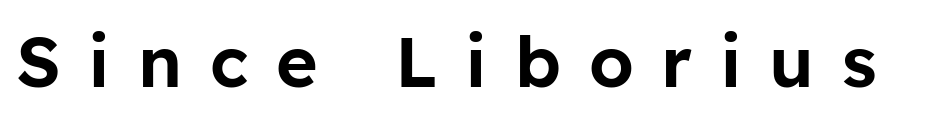
Rendered with straight, roman letterforms. The space beneath each line is pristine and unruled. Here the glyphs are tracked loosely, breaking word shapes into spaced letters. The designer went with a sans here, leaving each stem footless.
